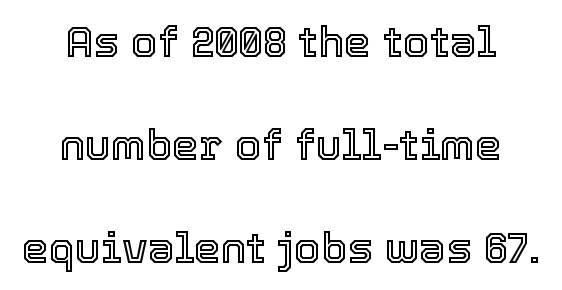
The image shows 43 px text type, upright; set centered, loose line spacing (2.39x), normal letter spacing, not underlined; a medium x-height.
